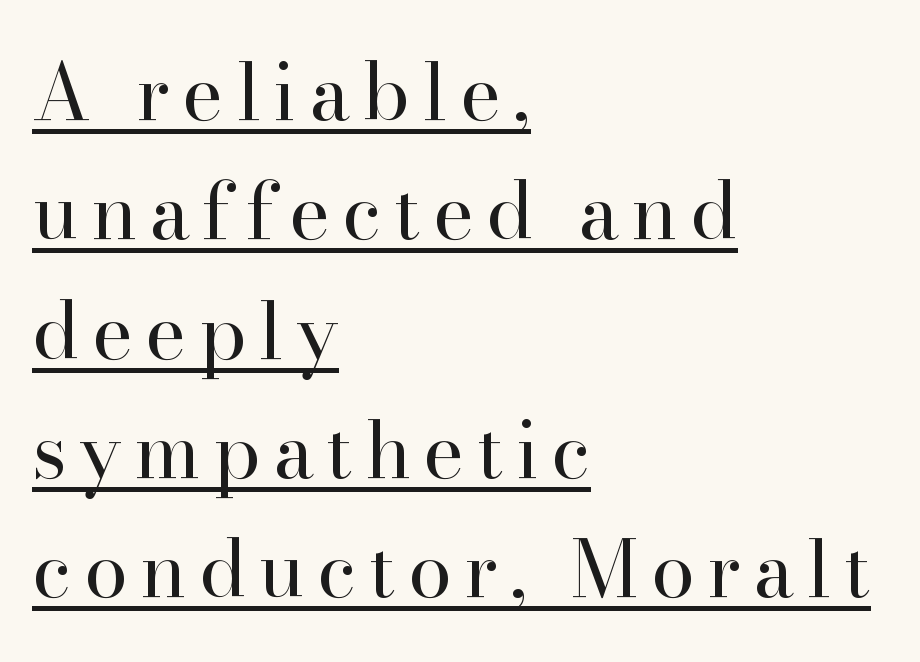
{"serif": "yes", "italic": "no", "bold": "no", "weight": "regular", "width": "normal", "stroke_contrast": "high", "x_height": "small", "monospaced": "no", "underline": "yes", "align": "left", "line_spacing": "normal", "line_spacing_ratio": 1.53, "glyph_px": 78}
